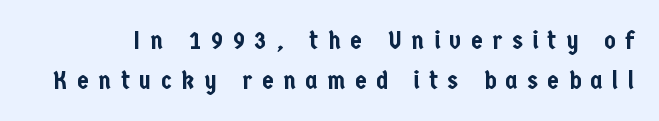
The image shows 26 px text type, upright; set normal line spacing (1.52x), unusually wide letter spacing (+0.37 em), not underlined.
